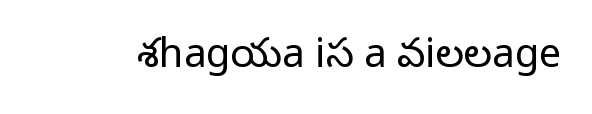
{"serif": "no", "italic": "no", "bold": "no", "weight": "light", "width": "normal", "stroke_contrast": "low", "x_height": "medium", "monospaced": "no", "underline": "no", "letter_spacing": "normal", "letter_spacing_em": 0.0, "glyph_px": 40}
